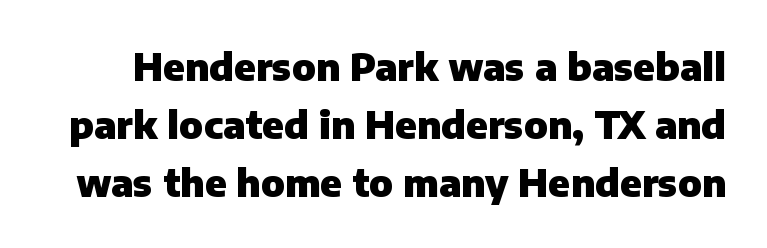
If you drew a line through each stem, it would be perfectly vertical. Examine the stroke ends and you'll find no serifs. Pretty heavy lettering here — definitely bold. Is there much room between lines? A standard amount, neither cramped nor airy. The area under the type is left untouched.
